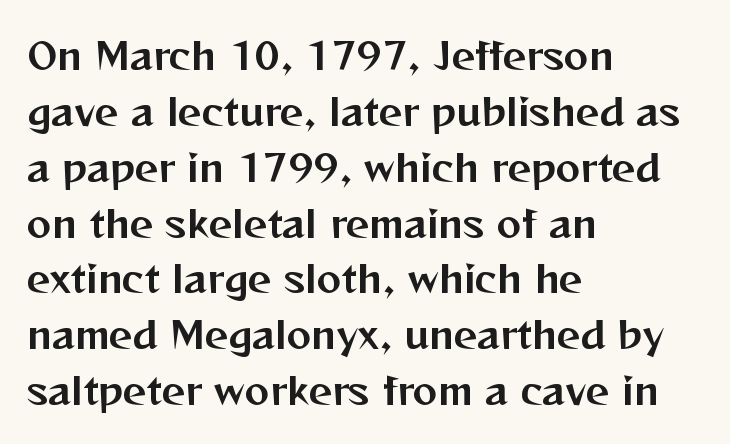
{"serif": "no", "italic": "no", "width": "normal", "stroke_contrast": "medium", "x_height": "medium", "monospaced": "no", "underline": "no", "align": "left", "line_spacing": "normal", "line_spacing_ratio": 1.51, "letter_spacing": "normal", "letter_spacing_em": 0.0, "glyph_px": 37}
